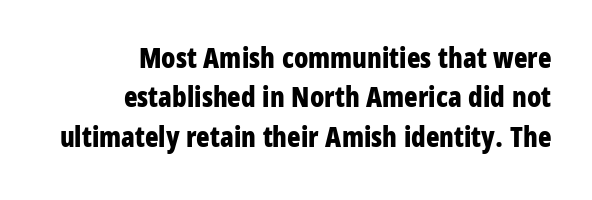
Q: Is the text bold? A: Yes.
Q: Is the text italic (slanted)? A: No, it is upright.
Q: Is the typeface a serif or a sans-serif typeface? A: Sans-serif.
Q: Is the text underlined? A: No.
Q: How is the paragraph aligned? A: Right-aligned.
Q: Is the spacing between letters normal or unusually wide? A: Normal.
Q: Is the spacing between lines tight, normal or loose? A: Normal.
Q: Width (condensed, normal, or wide)? A: Condensed.
Q: Stroke contrast? A: Low.
Q: x-height? A: Large.
Q: Monospaced? A: No.
